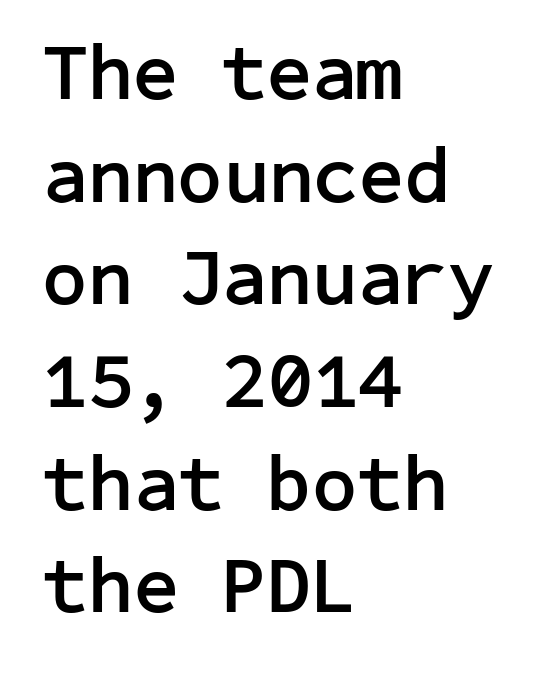
The image shows 79 px semibold sans-serif type, upright; set left-aligned, normal line spacing (1.3x), normal letter spacing, not underlined; low stroke contrast and a medium x-height.
